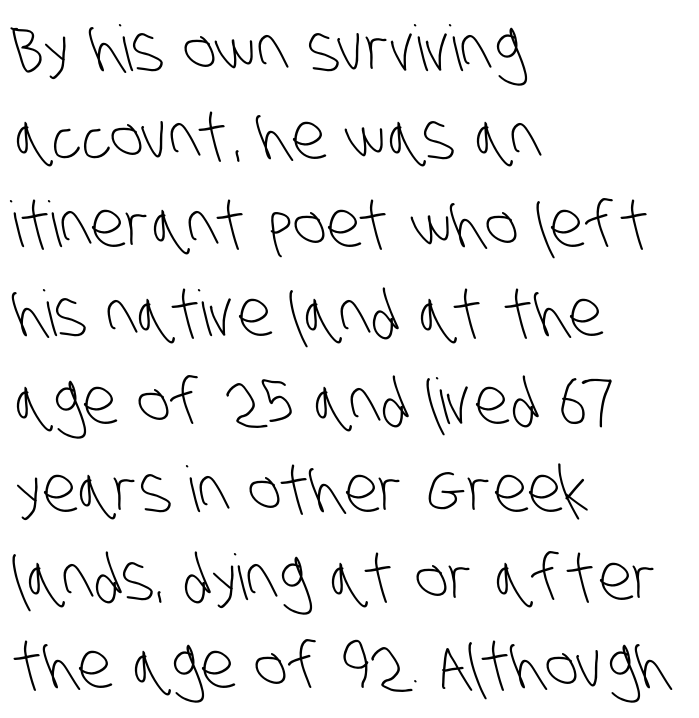
A typesetter would call this proportional, since set widths differ per character. Weight: regular or lighter. Evenly set lines give the paragraph a standard silhouette. Typographically, this falls in the sans-serif category. The line texture is even and compact thanks to regular tracking. Short and long lines alike share a common starting point at left.
